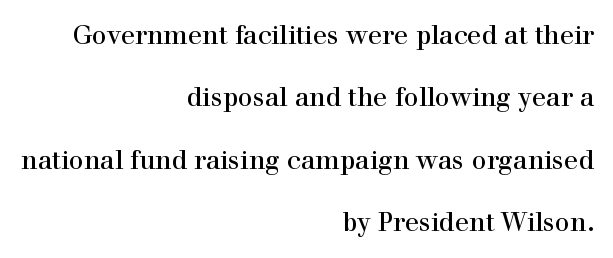
The image shows 26 px text type, upright; set right-aligned, loose line spacing (2.4x), normal letter spacing, not underlined.
